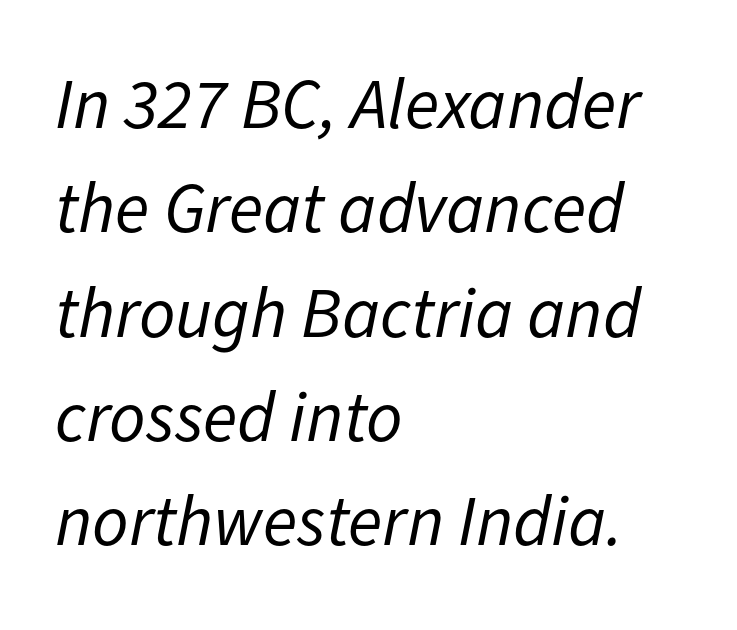
The image shows 71 px regular-weight type, italic (leaning right); set left-aligned, normal line spacing (1.47x), normal letter spacing, not underlined; low stroke contrast and a medium x-height.
